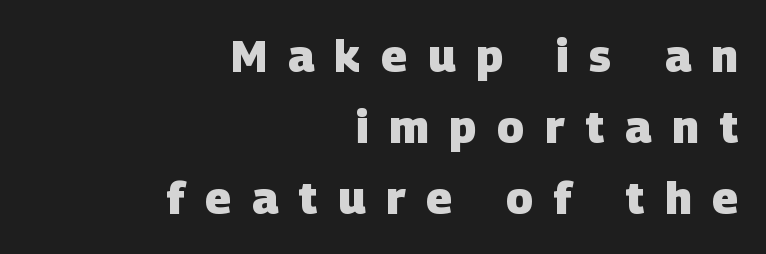
{"serif": "no", "bold": "yes", "weight": "heavy", "width": "normal", "stroke_contrast": "low", "x_height": "large", "monospaced": "no", "underline": "no", "align": "right", "line_spacing": "normal", "line_spacing_ratio": 1.58, "letter_spacing": "wide", "letter_spacing_em": 0.46, "glyph_px": 45}
